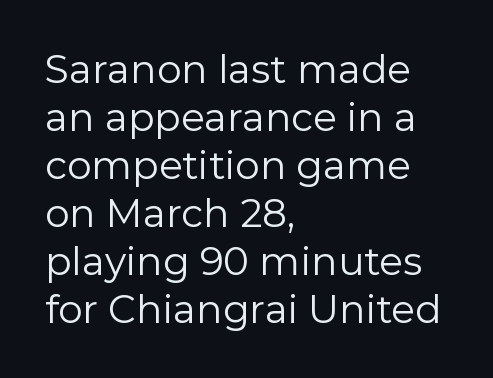
Q: Is the text bold? A: No.
Q: Is the text italic (slanted)? A: No, it is upright.
Q: Is the typeface a serif or a sans-serif typeface? A: Sans-serif.
Q: Is the text underlined? A: No.
Q: How is the paragraph aligned? A: Left-aligned.
Q: Is the spacing between letters normal or unusually wide? A: Normal.
Q: Width (condensed, normal, or wide)? A: Normal.
Q: x-height? A: Medium.
Q: Monospaced? A: No.
